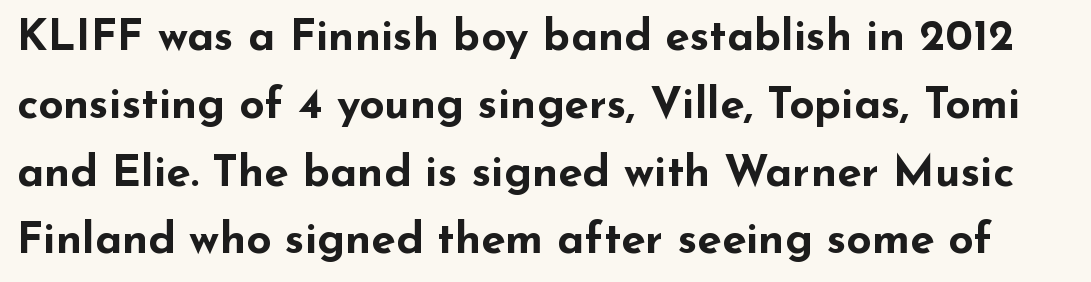
The image shows 44 px bold, wide sans-serif type, upright; set normal line spacing (1.54x), normal letter spacing, not underlined; low stroke contrast and a small x-height.
